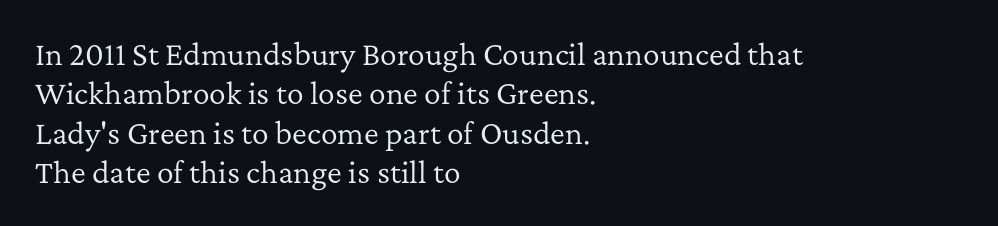
One-word summary of the alignment: left. Each row of text sits above clean, open space. Tracking here is standard; glyphs follow each other at the usual distance. Think of a printed novel: that variable character pitch is what you see here. These lines are composed in type with serifs.
